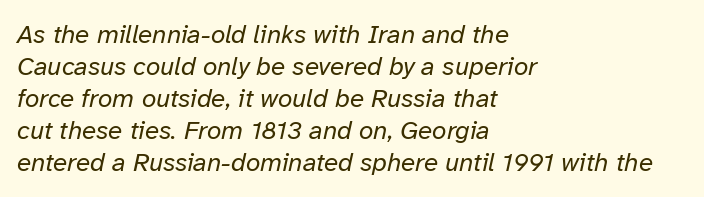
{"italic": "yes", "lean": "right", "slant_degrees": 12, "bold": "no", "underline": "no", "align": "left", "line_spacing_ratio": 1.23, "letter_spacing": "normal", "letter_spacing_em": 0.0, "glyph_px": 26}
